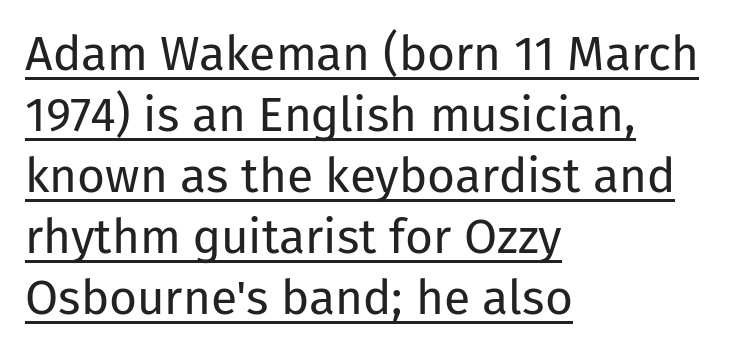
{"serif": "no", "italic": "no", "bold": "no", "weight": "regular", "width": "normal", "stroke_contrast": "low", "x_height": "medium", "monospaced": "no", "underline": "yes", "align": "left", "line_spacing": "normal", "line_spacing_ratio": 1.27, "letter_spacing": "normal", "letter_spacing_em": 0.0, "glyph_px": 48}
